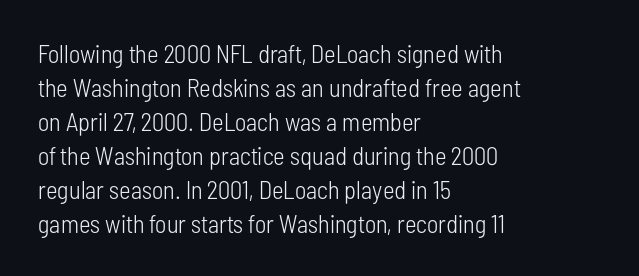
A normal amount of white space separates one row of letters from the next. Honestly, the letter spacing is just normal — you wouldn't notice it. The font's upright variant was chosen for this text. Is this a heavy cut? Hardly; it is regular or lighter. Caption: multi-line text, flush left, ragged right.
